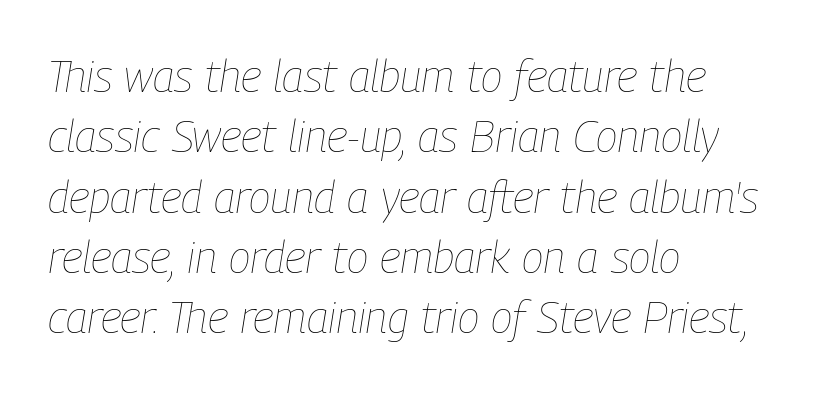
The image shows 45 px thin, condensed type, italic (leaning right); set left-aligned, normal line spacing (1.34x), normal letter spacing, not underlined; low stroke contrast and a medium x-height.
